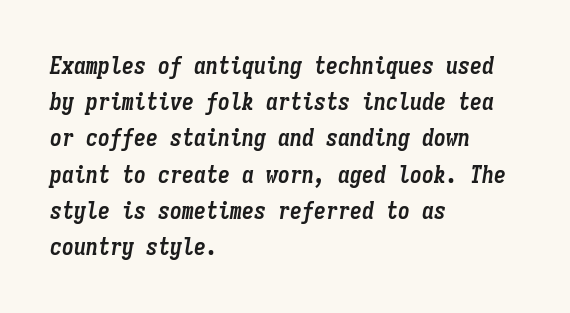
This rendering features lettering with no underline. Does the weight exceed regular? Yes, all the way to bold. Style check: oblique. The rendering anchors every line to the left-hand side. Line spacing here is normal.
